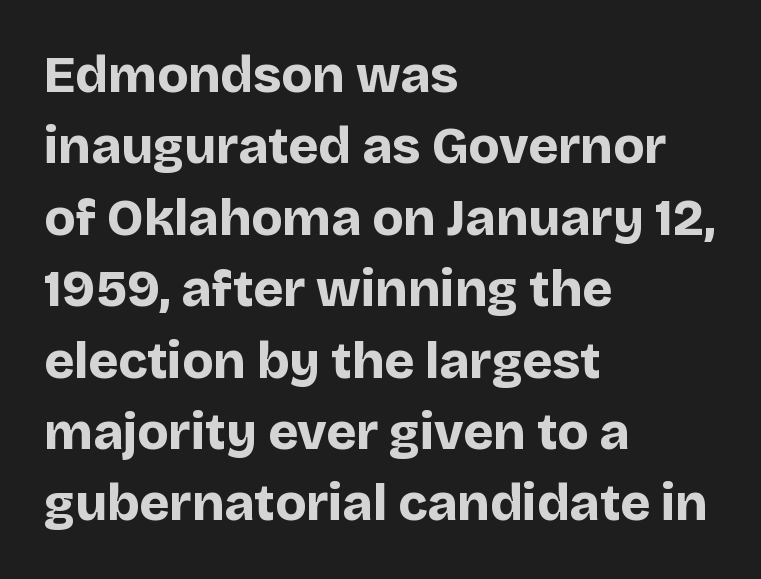
{"serif": "no", "italic": "no", "bold": "yes", "weight": "bold", "width": "normal", "stroke_contrast": "low", "x_height": "large", "monospaced": "no", "underline": "no", "align": "left", "line_spacing": "normal", "line_spacing_ratio": 1.4, "letter_spacing": "normal", "letter_spacing_em": 0.0, "glyph_px": 51}
